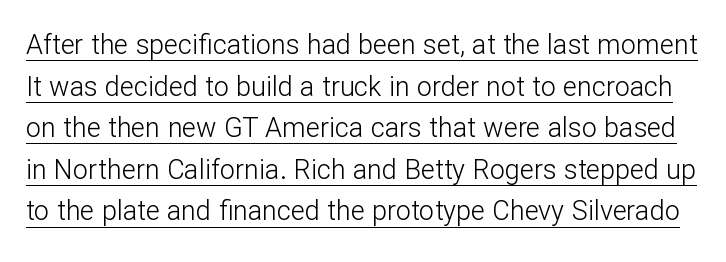
Weight: regular or lighter. If you measured baseline to baseline, you'd find a middling distance. Is there an underline? Yes — a line sits under the letters. Italic? Not at all — the glyphs are vertical. No extra tracking has been applied to these lines.
